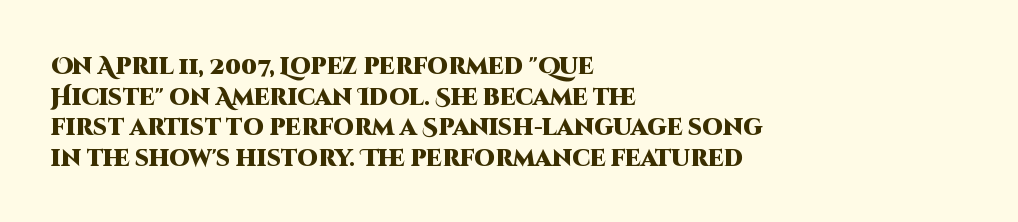
{"italic": "no", "bold": "yes", "underline": "no", "align": "left", "line_spacing": "normal", "line_spacing_ratio": 1.33, "letter_spacing": "normal", "letter_spacing_em": 0.0, "glyph_px": 23}
